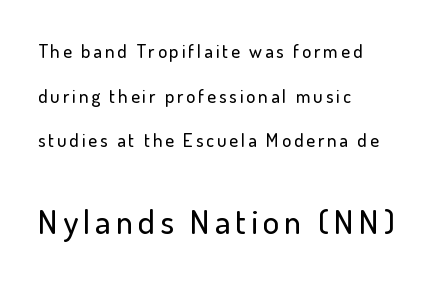
Every stem runs plumb, perpendicular to the baseline. Descender tails drop into unmarked territory. The passage shown is typeset with a sans-serif family. The more generous point size was reserved for the lower chunk. Do the characters align in a grid? No, the font is proportional.
